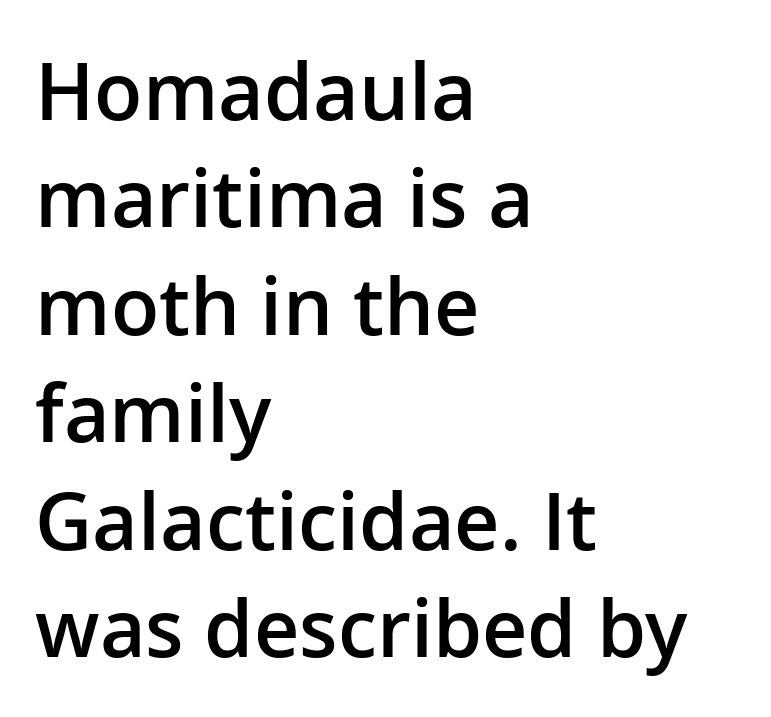
{"serif": "no", "italic": "no", "bold": "semi", "weight": "semibold", "width": "normal", "stroke_contrast": "low", "x_height": "medium", "monospaced": "no", "underline": "no", "align": "left", "line_spacing": "normal", "line_spacing_ratio": 1.36, "letter_spacing": "normal", "letter_spacing_em": 0.0, "glyph_px": 79}
